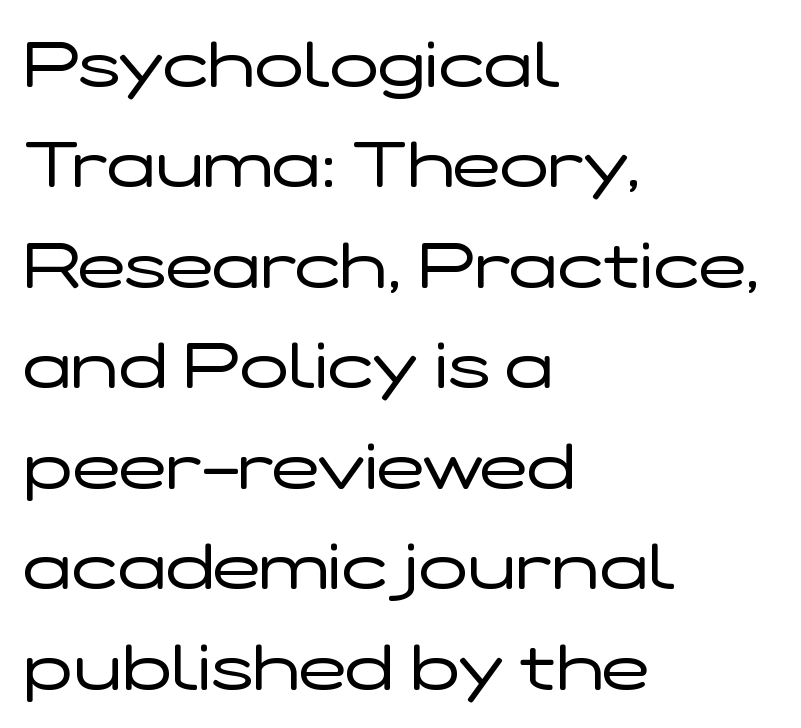
Q: Is the text bold? A: No.
Q: Is the text italic (slanted)? A: No, it is upright.
Q: Is the typeface a serif or a sans-serif typeface? A: Sans-serif.
Q: Is the text underlined? A: No.
Q: How is the paragraph aligned? A: Left-aligned.
Q: Is the spacing between letters normal or unusually wide? A: Normal.
Q: Is the spacing between lines tight, normal or loose? A: Normal.
Q: Width (condensed, normal, or wide)? A: Wide.
Q: Stroke contrast? A: Low.
Q: x-height? A: Medium.
Q: Monospaced? A: No.
